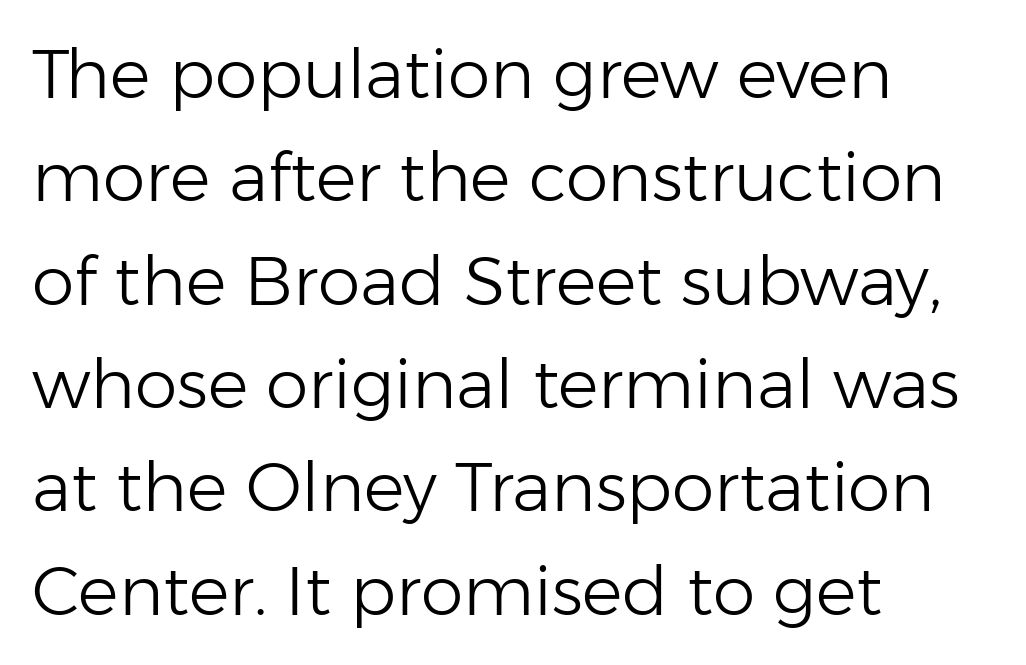
Inter-character spacing is left at the font's built-in metrics. The rendering uses a moderate line-height, typical for paragraphs. The face looks like a standard text weight, possibly lighter. This sample uses a sans-serif face.
